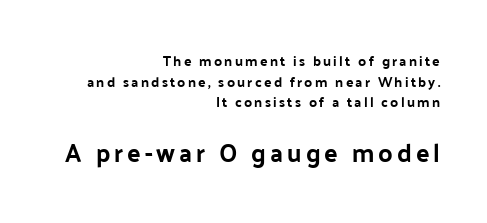
If you measured baseline to baseline, you'd find a middling distance. Alignment: flush right. The emphasis by scale lands on block number two, below. Decoration check: the copy has no underline. Unlike italic type, these characters show no tilt at all.
